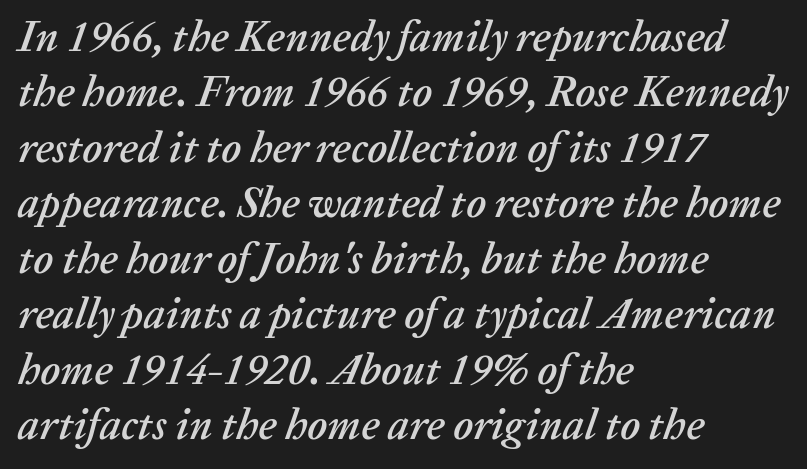
{"italic": "yes", "lean": "right", "slant_degrees": 20, "width": "normal", "stroke_contrast": "low", "x_height": "medium", "monospaced": "no", "underline": "no", "align": "left", "line_spacing": "normal", "line_spacing_ratio": 1.29, "letter_spacing": "normal", "letter_spacing_em": 0.0, "glyph_px": 43}
